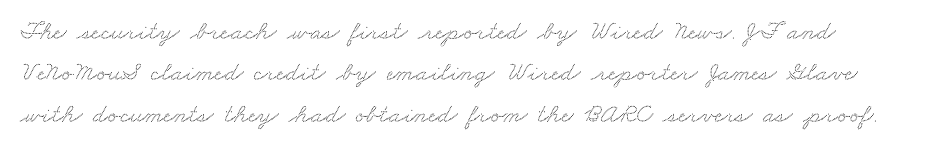
{"underline": "no", "line_spacing": "normal", "line_spacing_ratio": 1.53, "letter_spacing": "normal", "letter_spacing_em": 0.0, "glyph_px": 27}
